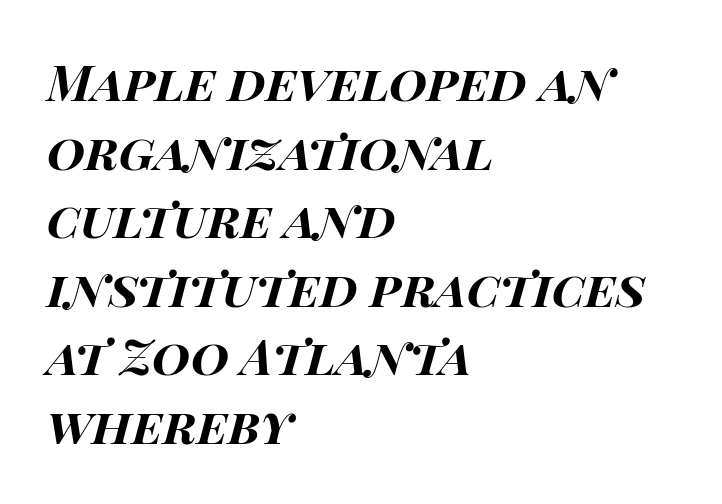
Q: Is the text bold? A: Yes.
Q: Is the text italic (slanted)? A: Yes, it leans right by about 14 degrees.
Q: Is the text underlined? A: No.
Q: How is the paragraph aligned? A: Left-aligned.
Q: Is the spacing between letters normal or unusually wide? A: Normal.
Q: Is the spacing between lines tight, normal or loose? A: Normal.
Q: Width (condensed, normal, or wide)? A: Wide.
Q: Stroke contrast? A: High.
Q: x-height? A: Large.
Q: Monospaced? A: No.
